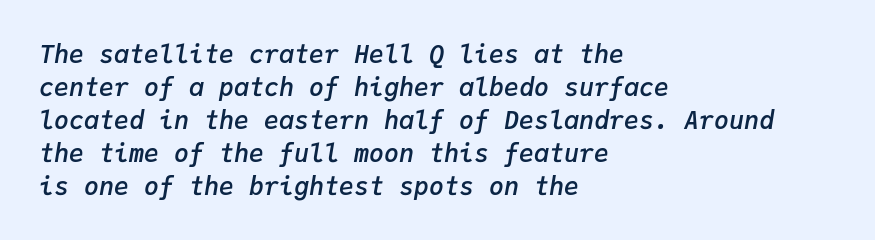
Q: Is the text bold? A: Semi-bold.
Q: Is the text italic (slanted)? A: Yes, it leans right by about 9 degrees.
Q: Is the text underlined? A: No.
Q: How is the paragraph aligned? A: Left-aligned.
Q: Is the spacing between letters normal or unusually wide? A: Normal.
Q: Is the spacing between lines tight, normal or loose? A: Normal.
